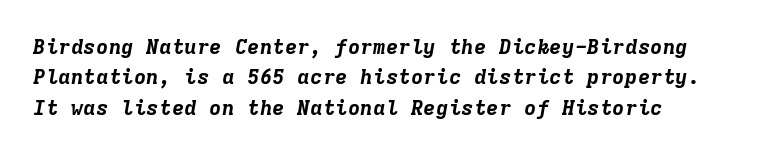
The lettering tilts uniformly, giving the passage an italic look. Which margin do the lines hug? The left one — the right edge is uneven. One glance says typical: line gaps are just what's usual. The face used here is rendered with its standard letterfit. I'd describe the lettering as bold — thick and assertive.
